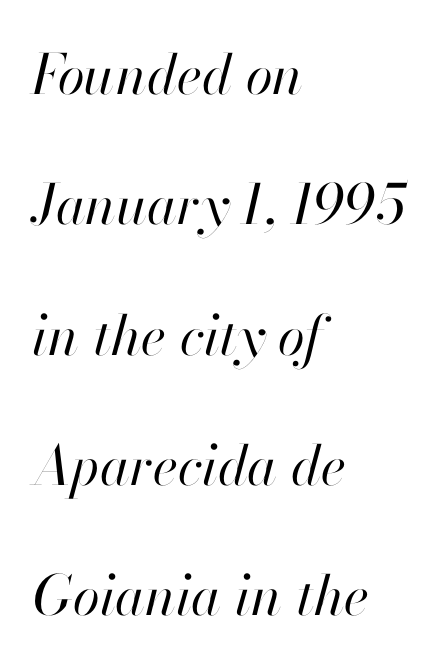
The image shows 55 px regular-weight type, italic (leaning right); set left-aligned, loose line spacing (2.37x), normal letter spacing, not underlined; high stroke contrast and a small x-height.
